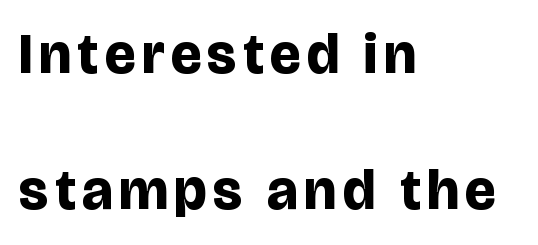
Each line starts at the same left margin while the right side varies. Bare-footed words on every line. The leading is generous, giving the passage an open texture. Classification — sans serif.
